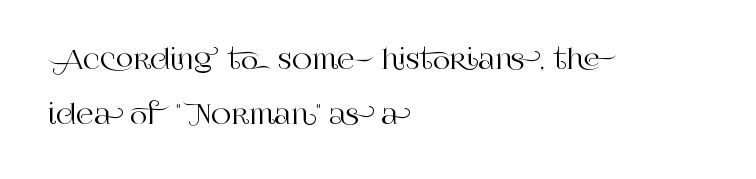
The image shows 27 px text type, upright; set left-aligned, loose line spacing (2.03x), normal letter spacing, not underlined.
